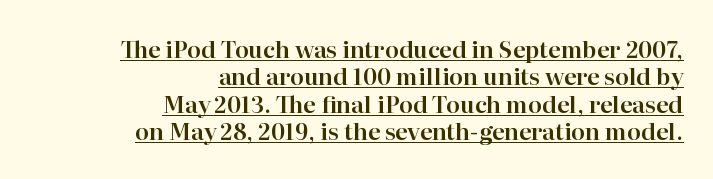
{"italic": "no", "underline": "yes", "align": "right", "line_spacing_ratio": 1.19, "letter_spacing": "normal", "letter_spacing_em": 0.0, "glyph_px": 23}
